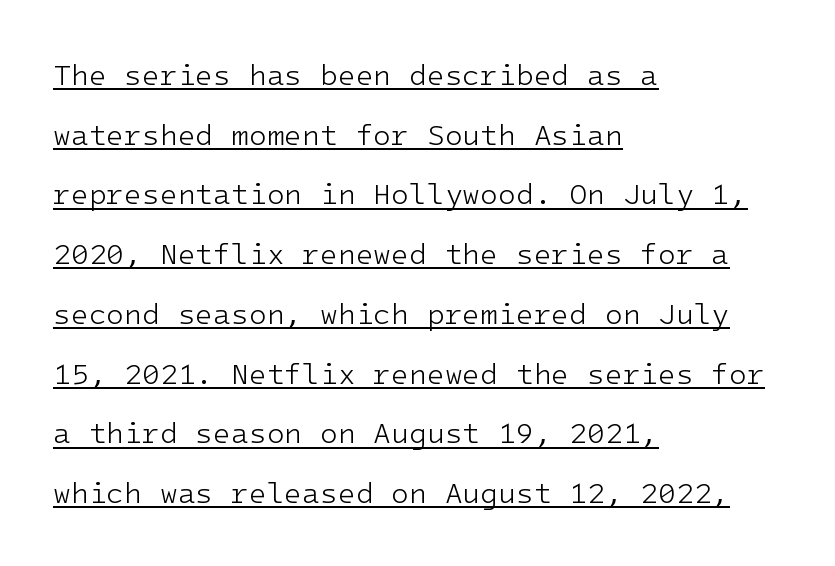
The image shows 29 px light sans-serif type, upright; set left-aligned, loose line spacing (2.06x), normal letter spacing, underlined; low stroke contrast and a medium x-height.
